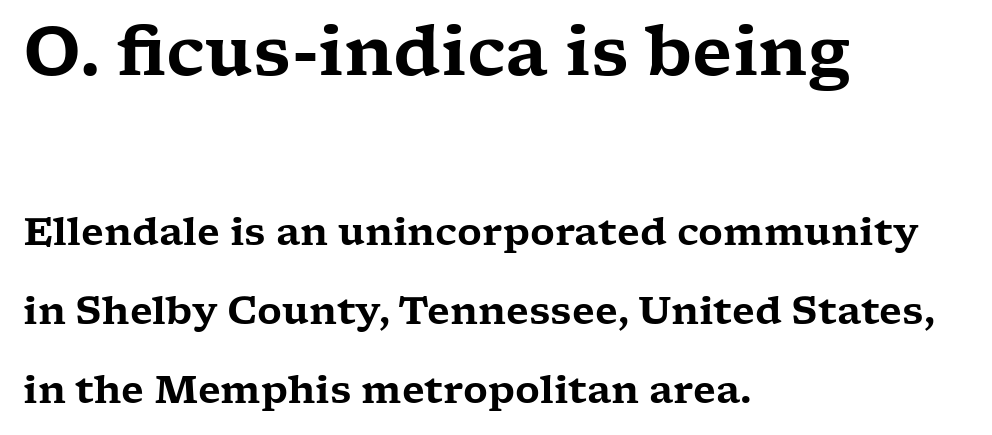
The image shows 67 px wide serif type, upright; set left-aligned, loose line spacing (2.07x), normal letter spacing, not underlined; the first (top) block is 1.76x larger; low stroke contrast and a medium x-height.
